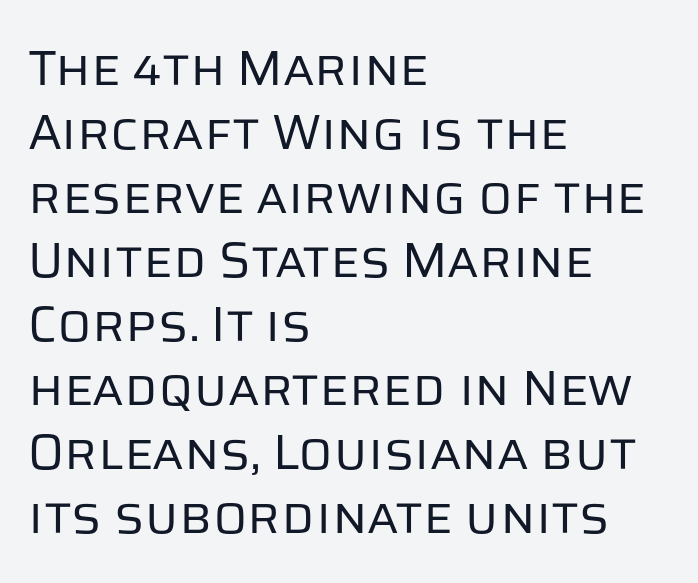
Is this a sans? Yes — the strokes have no serifs. The space beneath each line is pristine and unruled. Here the designer chose a conventional face with non-uniform glyph widths. Nope, not italic — everything's standing straight. Observe the ordinary spacing: letters are neighbours, not strangers.
